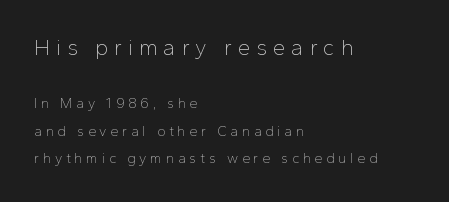
This sample uses an upright cut, with every glyph sitting square on the baseline. The letters in the upper block stand taller than those in the block below. One-word summary of the alignment: left. The line-height multiplier appears high, well above default. The font is comparable to plain body text, perhaps lighter.
